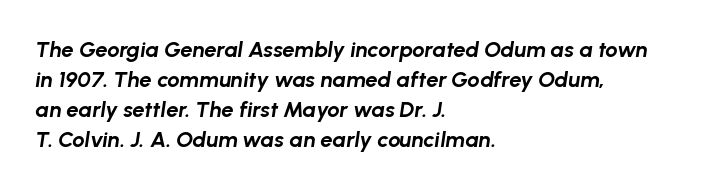
Q: Is the text bold? A: Yes.
Q: Is the text italic (slanted)? A: Yes, it leans right by about 8 degrees.
Q: Is the text underlined? A: No.
Q: How is the paragraph aligned? A: Left-aligned.
Q: Is the spacing between letters normal or unusually wide? A: Normal.
Q: Is the spacing between lines tight, normal or loose? A: Normal.
